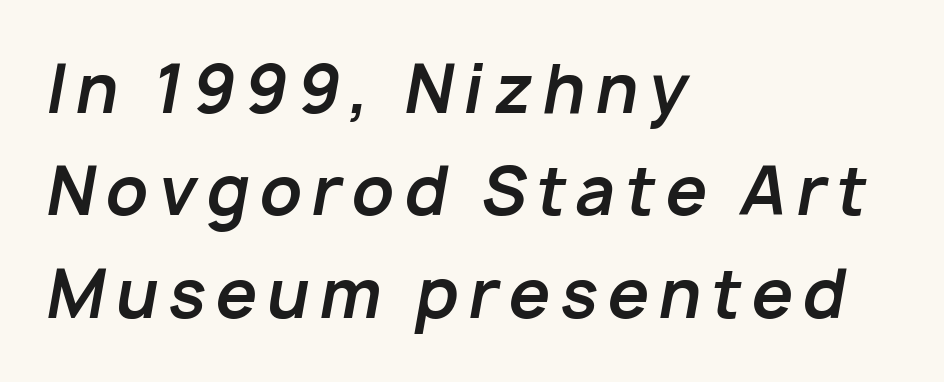
{"italic": "yes", "lean": "right", "slant_degrees": 10, "bold": "yes", "weight": "bold", "width": "normal", "stroke_contrast": "low", "x_height": "medium", "monospaced": "no", "underline": "no", "align": "left", "line_spacing": "normal", "line_spacing_ratio": 1.55, "glyph_px": 66}
